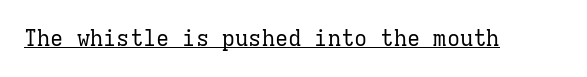
Does a line run under the words? Yes, clearly. Each word holds together tightly as a unit, with standard inter-letter gaps. When letters stand straight like this, we call the style roman or upright. Compared with a typical body face, this is equally light or lighter still.
